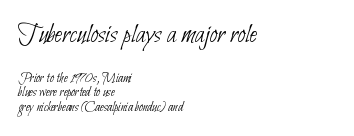
Q: Is the text bold? A: No.
Q: Is the typeface a serif or a sans-serif typeface? A: Sans-serif.
Q: Is the text underlined? A: No.
Q: How is the paragraph aligned? A: Left-aligned.
Q: Is the spacing between letters normal or unusually wide? A: Normal.
Q: Is the spacing between lines tight, normal or loose? A: Tight.
Q: Which block of text is set in a larger size, the first (top) or the second (bottom)? A: The first (top) one.
Q: Width (condensed, normal, or wide)? A: Condensed.
Q: Stroke contrast? A: Low.
Q: x-height? A: Small.
Q: Monospaced? A: No.
